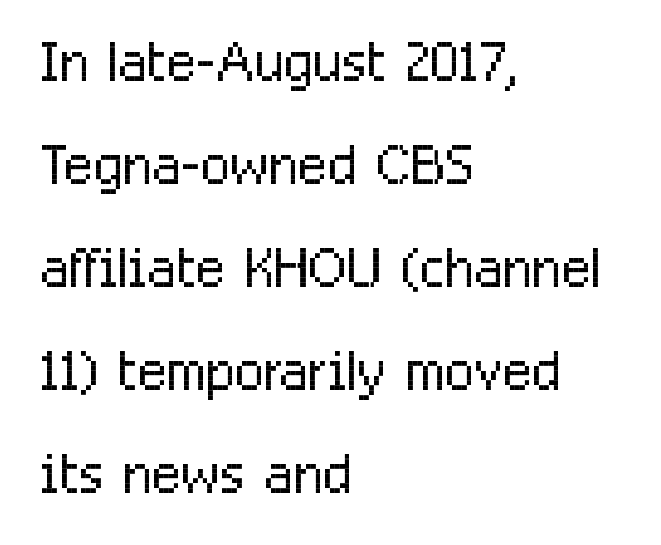
The image shows 78 px light, condensed sans-serif type, upright; set left-aligned, normal line spacing (1.32x), normal letter spacing, not underlined; low stroke contrast and a medium x-height.
